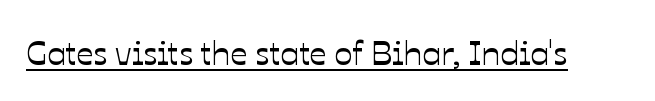
The image shows 34 px text type, upright; set normal letter spacing, underlined; low stroke contrast and a medium x-height.
